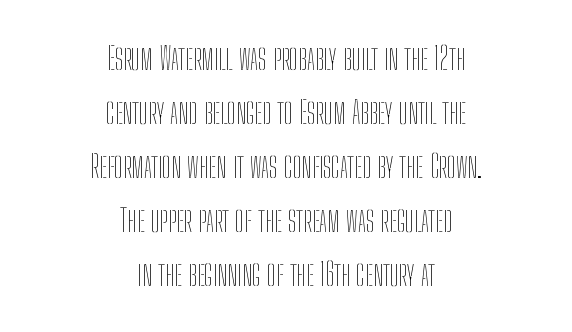
Q: Is the text bold? A: No.
Q: Is the text italic (slanted)? A: No, it is upright.
Q: Is the text underlined? A: No.
Q: How is the paragraph aligned? A: Centered.
Q: Is the spacing between letters normal or unusually wide? A: Normal.
Q: Is the spacing between lines tight, normal or loose? A: Normal.
Q: Width (condensed, normal, or wide)? A: Condensed.
Q: Stroke contrast? A: Low.
Q: x-height? A: Medium.
Q: Monospaced? A: No.
